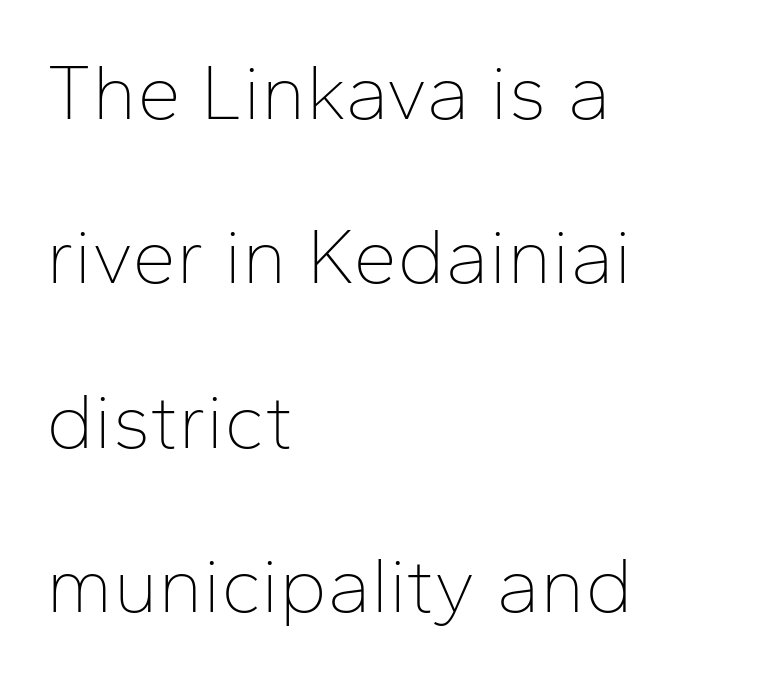
The image shows 79 px thin sans-serif type, upright; set left-aligned, loose line spacing (2.08x), normal letter spacing, not underlined; low stroke contrast and a medium x-height.
